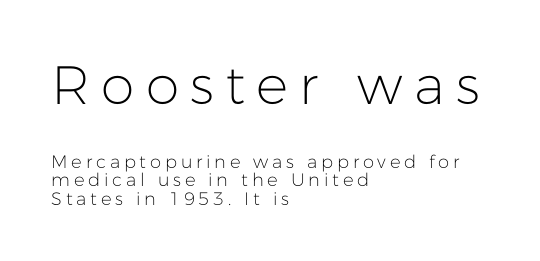
Q: Is the text bold? A: No.
Q: Is the text italic (slanted)? A: No, it is upright.
Q: Is the typeface a serif or a sans-serif typeface? A: Sans-serif.
Q: Is the text underlined? A: No.
Q: How is the paragraph aligned? A: Left-aligned.
Q: Is the spacing between letters normal or unusually wide? A: Unusually wide.
Q: Is the spacing between lines tight, normal or loose? A: Tight.
Q: Which block of text is set in a larger size, the first (top) or the second (bottom)? A: The first (top) one.
Q: Width (condensed, normal, or wide)? A: Normal.
Q: Stroke contrast? A: Low.
Q: x-height? A: Medium.
Q: Monospaced? A: No.
